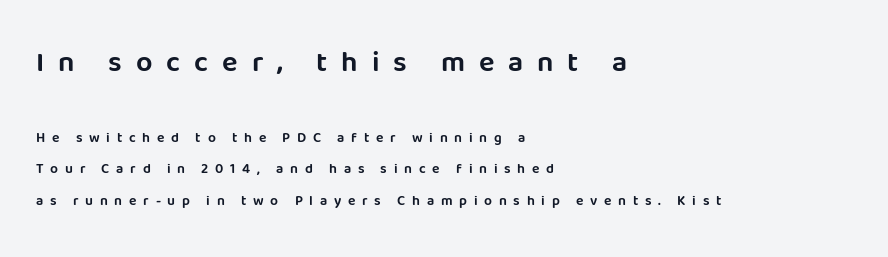
Q: Is the text italic (slanted)? A: No, it is upright.
Q: Is the typeface a serif or a sans-serif typeface? A: Sans-serif.
Q: Is the text underlined? A: No.
Q: How is the paragraph aligned? A: Left-aligned.
Q: Is the spacing between letters normal or unusually wide? A: Unusually wide.
Q: Is the spacing between lines tight, normal or loose? A: Loose.
Q: Which block of text is set in a larger size, the first (top) or the second (bottom)? A: The first (top) one.
Q: Width (condensed, normal, or wide)? A: Normal.
Q: Stroke contrast? A: Low.
Q: x-height? A: Large.
Q: Monospaced? A: No.
